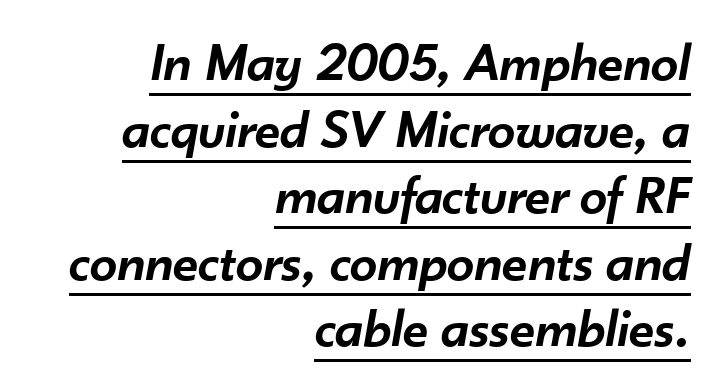
The lettering tilts uniformly, giving the passage an italic look. Does the weight exceed regular? Yes, but only to semibold. Look at the tracking — it's just the regular setting, nothing added. Underlining? Definitely there. Every row of glyphs terminates at an identical x-position on the right.
